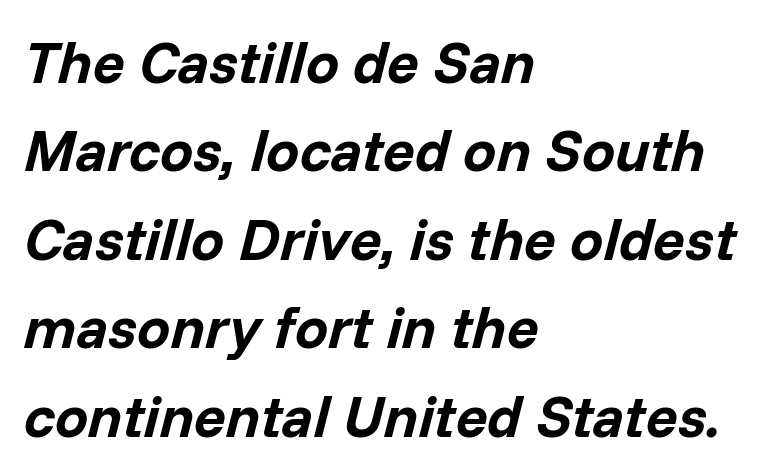
The image shows 59 px bold type, italic (leaning right); set left-aligned, normal line spacing (1.5x), normal letter spacing, not underlined; low stroke contrast and a medium x-height.
